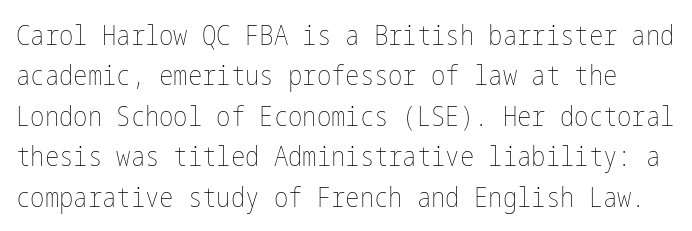
Q: Is the text bold? A: No.
Q: Is the text italic (slanted)? A: No, it is upright.
Q: Is the text underlined? A: No.
Q: Is the spacing between letters normal or unusually wide? A: Normal.
Q: Is the spacing between lines tight, normal or loose? A: Normal.
